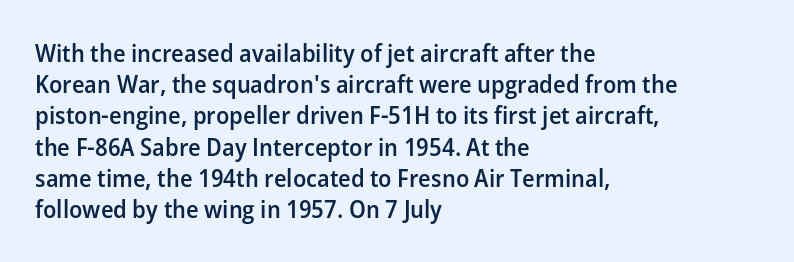
{"italic": "no", "bold": "semi", "underline": "no", "align": "left", "line_spacing": "normal", "line_spacing_ratio": 1.25, "letter_spacing": "normal", "letter_spacing_em": 0.0, "glyph_px": 25}
